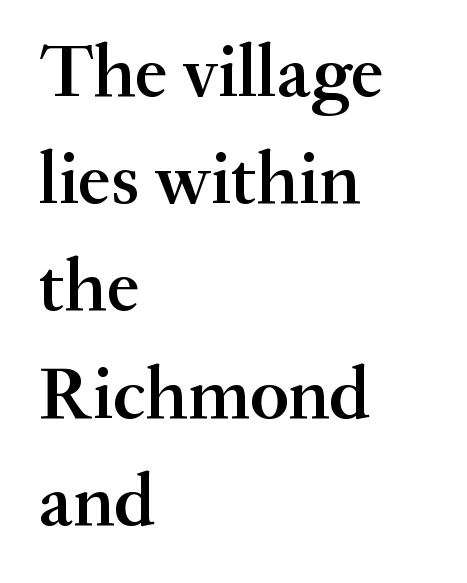
The image shows 75 px semibold serif type, upright; set left-aligned, normal line spacing (1.43x), normal letter spacing, not underlined; medium stroke contrast and a small x-height.
